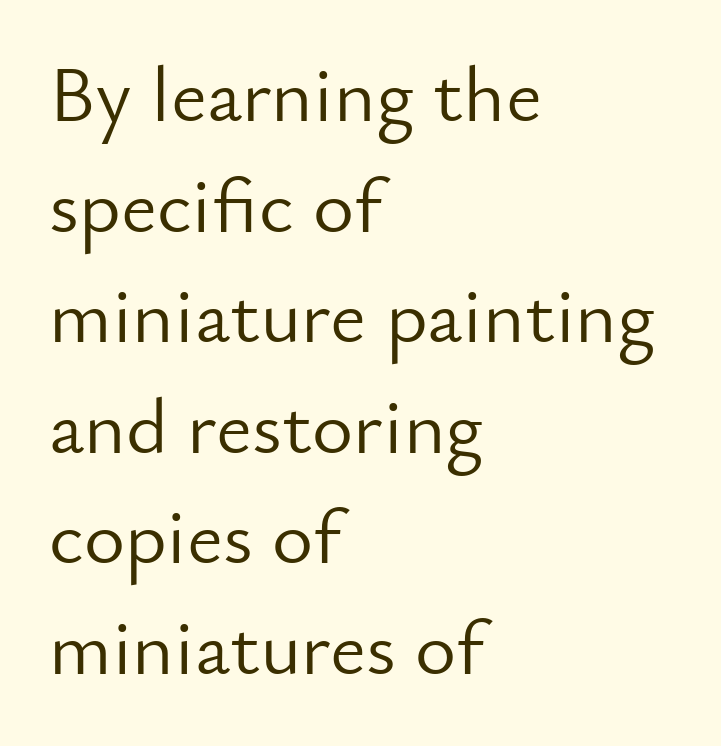
Q: Is the text bold? A: No.
Q: Is the text italic (slanted)? A: No, it is upright.
Q: Is the typeface a serif or a sans-serif typeface? A: Sans-serif.
Q: Is the text underlined? A: No.
Q: How is the paragraph aligned? A: Left-aligned.
Q: Is the spacing between letters normal or unusually wide? A: Normal.
Q: Is the spacing between lines tight, normal or loose? A: Normal.
Q: Width (condensed, normal, or wide)? A: Normal.
Q: Stroke contrast? A: Low.
Q: x-height? A: Small.
Q: Monospaced? A: No.
